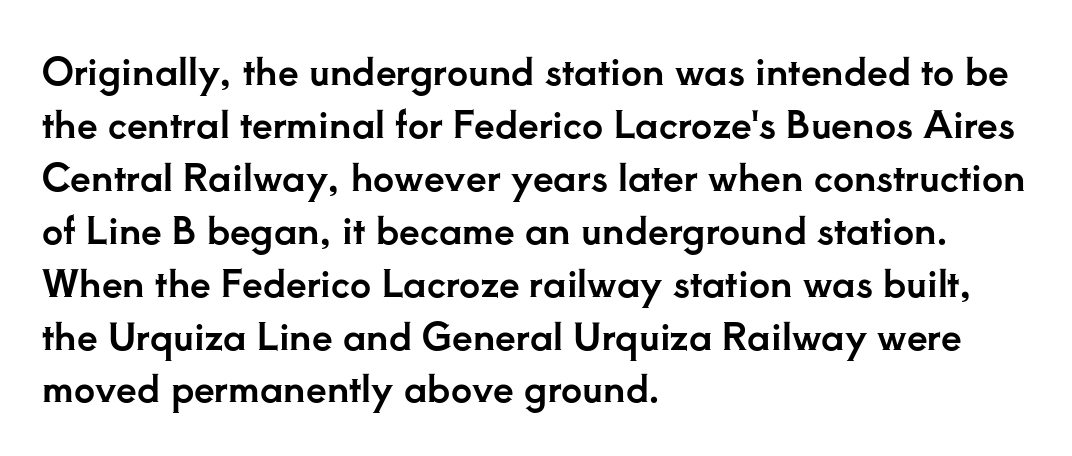
This rendering features lettering with no underline. The letters advance in unequal steps, a hallmark of proportional type. The paragraph has a hard left edge and a soft right edge. Compared with typical paragraphs, the rows here are spaced about the same. Standard letterfit; no display-style spreading of the glyphs. Stroke terminals: seriffed.
